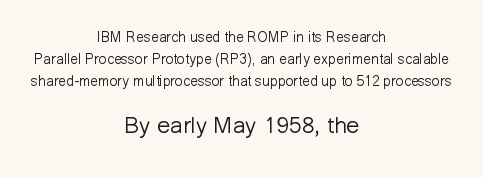
{"italic": "no", "bold": "no", "underline": "no", "align": "center", "line_spacing": "normal", "line_spacing_ratio": 1.57, "letter_spacing": "normal", "letter_spacing_em": 0.0, "larger_block": "second", "size_ratio": 1.64, "glyph_px": 23}
